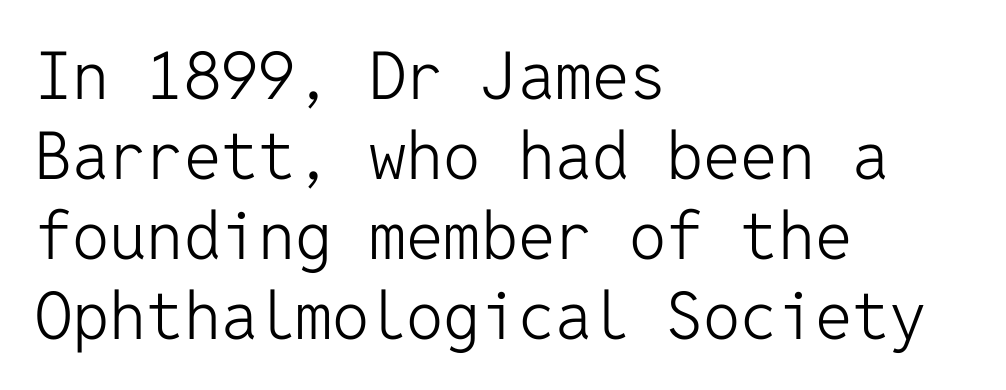
Q: Is the text bold? A: No.
Q: Is the text italic (slanted)? A: No, it is upright.
Q: Is the typeface a serif or a sans-serif typeface? A: Sans-serif.
Q: Is the text underlined? A: No.
Q: How is the paragraph aligned? A: Left-aligned.
Q: Is the spacing between letters normal or unusually wide? A: Normal.
Q: Width (condensed, normal, or wide)? A: Normal.
Q: Stroke contrast? A: Low.
Q: x-height? A: Medium.
Q: Monospaced? A: Yes.
